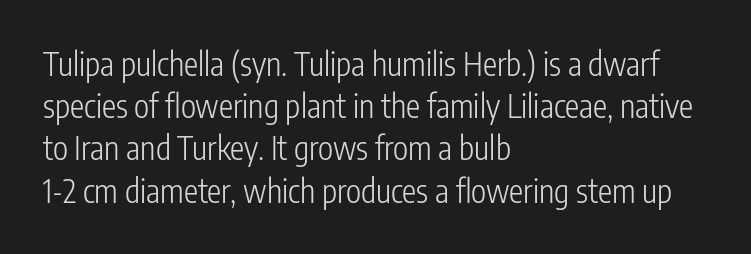
Q: Is the text bold? A: No.
Q: Is the text italic (slanted)? A: No, it is upright.
Q: Is the typeface a serif or a sans-serif typeface? A: Sans-serif.
Q: Is the text underlined? A: No.
Q: How is the paragraph aligned? A: Left-aligned.
Q: Is the spacing between letters normal or unusually wide? A: Normal.
Q: Is the spacing between lines tight, normal or loose? A: Normal.
Q: Width (condensed, normal, or wide)? A: Condensed.
Q: Stroke contrast? A: Low.
Q: x-height? A: Medium.
Q: Monospaced? A: No.
